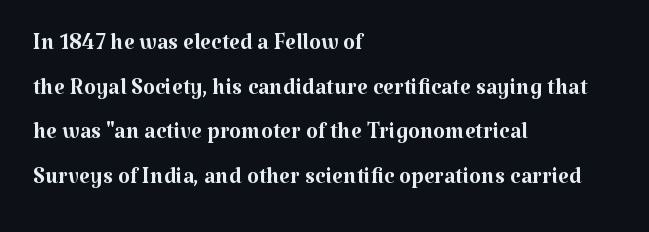
{"serif": "yes", "italic": "no", "bold": "no", "weight": "regular", "width": "normal", "stroke_contrast": "medium", "x_height": "medium", "monospaced": "no", "underline": "no", "align": "left", "line_spacing": "normal", "line_spacing_ratio": 1.44, "letter_spacing": "normal", "letter_spacing_em": 0.0, "glyph_px": 31}
